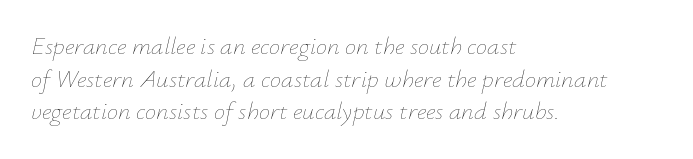
Q: Is the text bold? A: No.
Q: Is the text italic (slanted)? A: Yes, it leans right by about 12 degrees.
Q: Is the text underlined? A: No.
Q: How is the paragraph aligned? A: Left-aligned.
Q: Is the spacing between letters normal or unusually wide? A: Normal.
Q: Is the spacing between lines tight, normal or loose? A: Normal.
